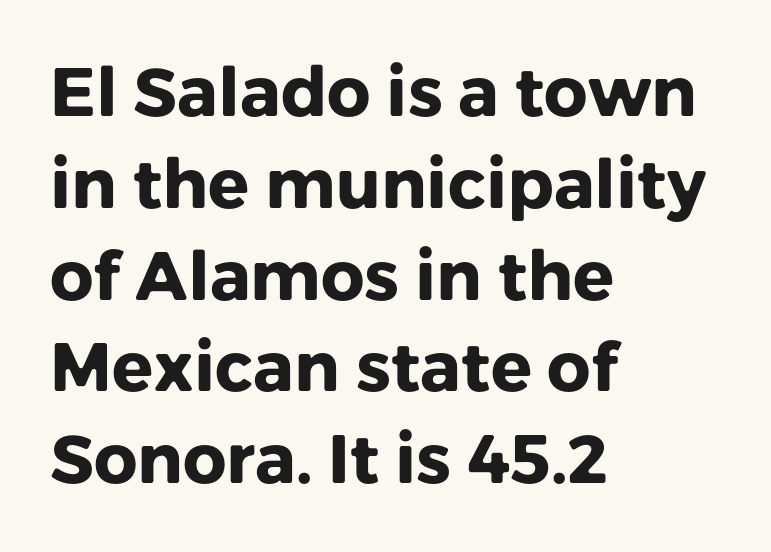
Q: Is the text bold? A: Yes.
Q: Is the text italic (slanted)? A: No, it is upright.
Q: Is the typeface a serif or a sans-serif typeface? A: Sans-serif.
Q: Is the text underlined? A: No.
Q: How is the paragraph aligned? A: Left-aligned.
Q: Is the spacing between letters normal or unusually wide? A: Normal.
Q: Is the spacing between lines tight, normal or loose? A: Normal.
Q: Width (condensed, normal, or wide)? A: Normal.
Q: Stroke contrast? A: Low.
Q: x-height? A: Medium.
Q: Monospaced? A: No.
